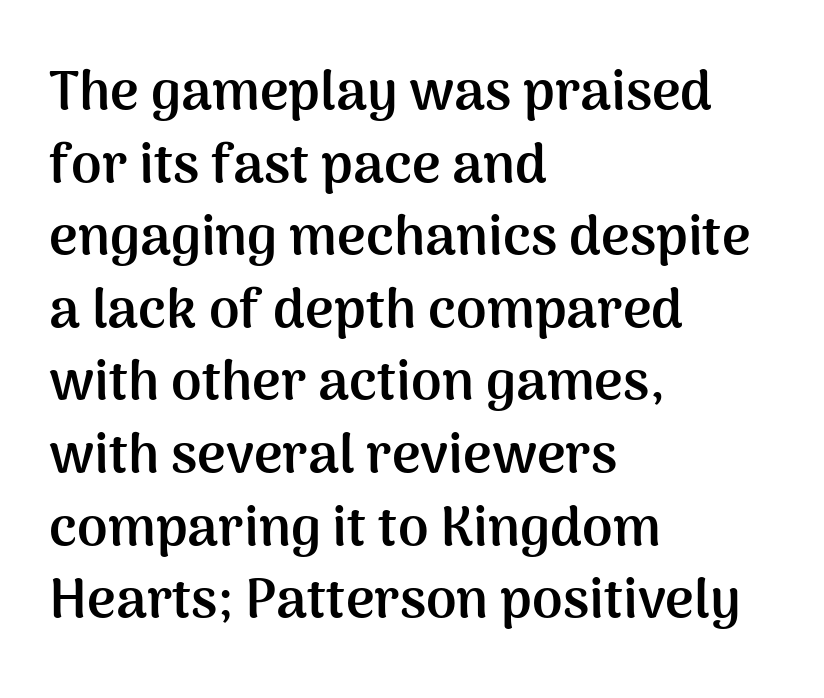
Think of a printed novel: that variable character pitch is what you see here. Leading matches the norm, producing a regular column. The setting favours the left margin, as ordinary paragraphs usually do. Is the letter spacing exaggerated? No — it looks like the ordinary default. I'd describe the lettering as bold — thick and assertive.
